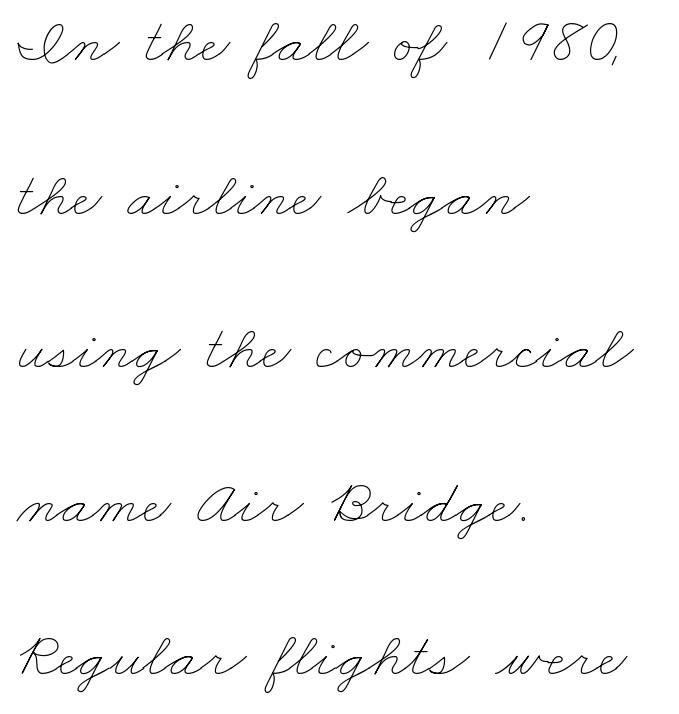
{"bold": "no", "weight": "thin", "width": "wide", "stroke_contrast": "low", "x_height": "small", "monospaced": "no", "underline": "no", "align": "left", "line_spacing": "loose", "line_spacing_ratio": 2.4, "letter_spacing": "normal", "letter_spacing_em": 0.0, "glyph_px": 64}
